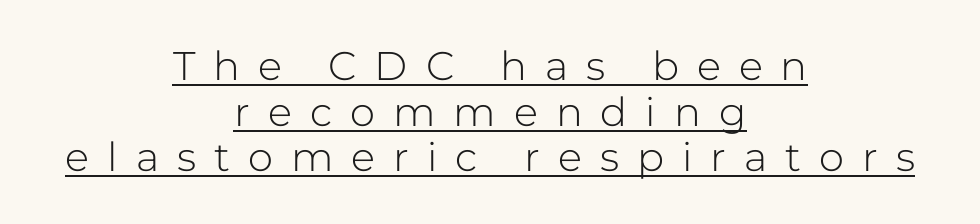
{"serif": "no", "italic": "no", "bold": "no", "weight": "light", "width": "normal", "stroke_contrast": "low", "x_height": "medium", "monospaced": "no", "underline": "yes", "align": "center", "line_spacing": "tight", "line_spacing_ratio": 1.14, "letter_spacing": "wide", "letter_spacing_em": 0.45, "glyph_px": 40}
